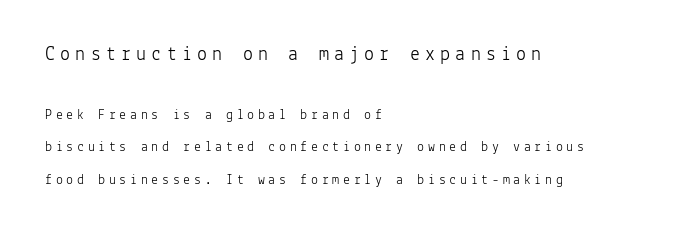
Q: Is the text bold? A: No.
Q: Is the text italic (slanted)? A: No, it is upright.
Q: Is the text underlined? A: No.
Q: How is the paragraph aligned? A: Left-aligned.
Q: Is the spacing between letters normal or unusually wide? A: Unusually wide.
Q: Is the spacing between lines tight, normal or loose? A: Loose.
Q: Which block of text is set in a larger size, the first (top) or the second (bottom)? A: The first (top) one.
